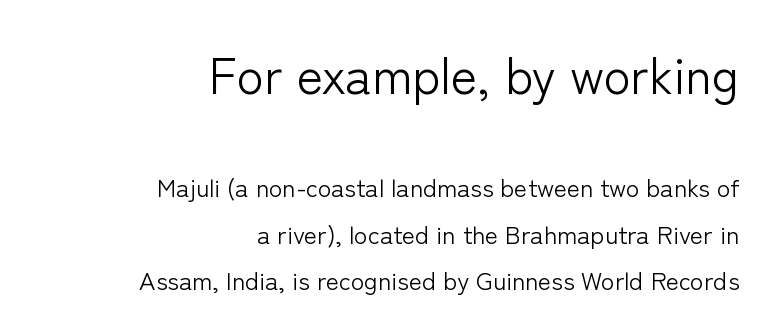
{"serif": "no", "italic": "no", "bold": "no", "weight": "light", "width": "normal", "stroke_contrast": "low", "x_height": "medium", "monospaced": "no", "underline": "no", "align": "right", "line_spacing_ratio": 1.85, "letter_spacing": "normal", "letter_spacing_em": 0.0, "larger_block": "first", "size_ratio": 2.0, "glyph_px": 50}
